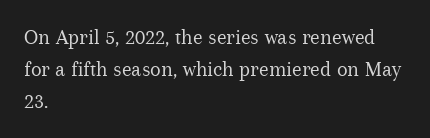
The image shows 22 px text type, upright; set left-aligned, normal line spacing (1.45x), normal letter spacing, not underlined.
